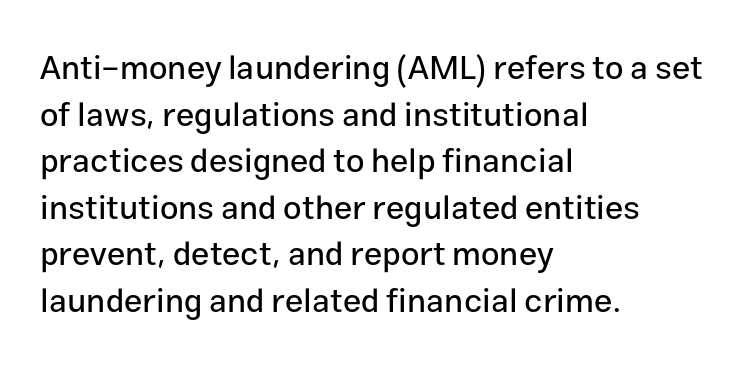
{"serif": "no", "italic": "no", "width": "normal", "stroke_contrast": "low", "x_height": "medium", "monospaced": "no", "underline": "no", "align": "left", "line_spacing": "normal", "line_spacing_ratio": 1.41, "letter_spacing": "normal", "letter_spacing_em": 0.0, "glyph_px": 33}
